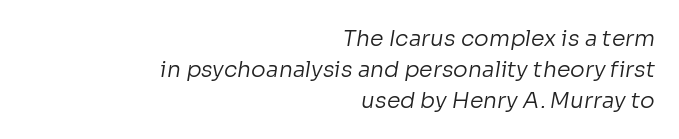
Words appear dense and cohesive because spacing is normal. Horizontal bands of white between lines are of average thickness. Stems here are at most as thick as an everyday book face. A student would call this right alignment; a typographer would say flush right, rag left. The baseline area is clear.
